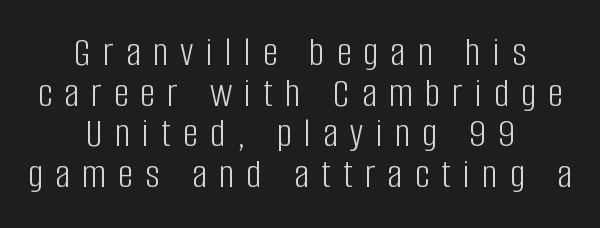
The passage shown is typed in a proportional face where columns would drift. These lines are composed in type without serifs. Stems and bowls with no extra thickness — not bold. Leftover space on each line is divided equally before and after the words. Tracking here is generous; glyphs stand well apart from one another.
